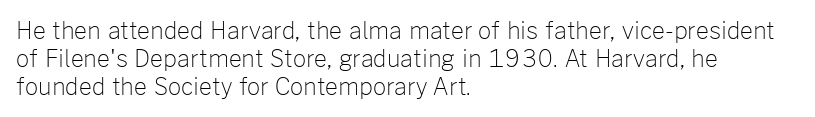
Q: Is the text bold? A: No.
Q: Is the text italic (slanted)? A: No, it is upright.
Q: Is the text underlined? A: No.
Q: How is the paragraph aligned? A: Left-aligned.
Q: Is the spacing between letters normal or unusually wide? A: Normal.
